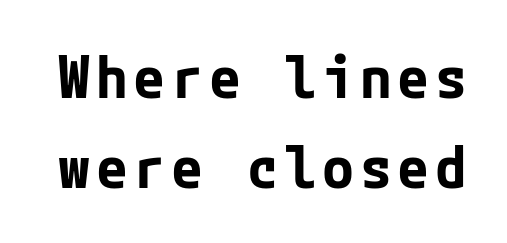
The image shows 58 px bold sans-serif type, upright; set normal line spacing (1.56x), not underlined; low stroke contrast and a medium x-height.
